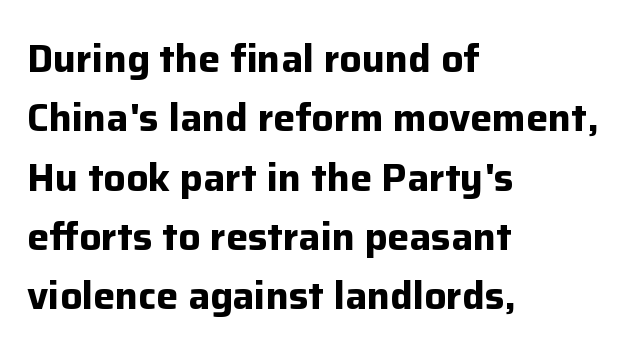
{"serif": "no", "italic": "no", "bold": "yes", "weight": "bold", "width": "normal", "stroke_contrast": "low", "x_height": "medium", "monospaced": "no", "underline": "no", "align": "left", "line_spacing": "normal", "line_spacing_ratio": 1.52, "letter_spacing": "normal", "letter_spacing_em": 0.0, "glyph_px": 39}
